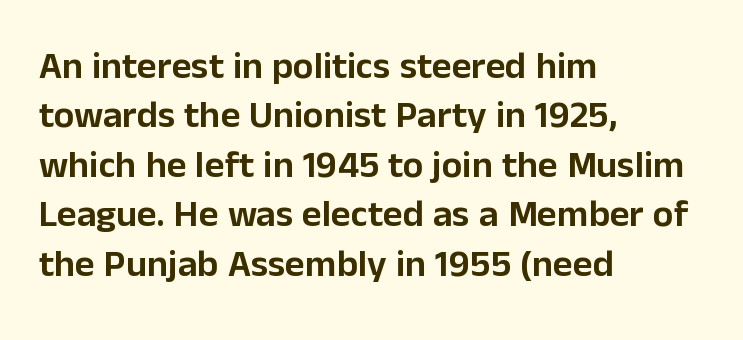
The image shows 38 px sans-serif type, upright; set left-aligned, normal line spacing (1.3x), normal letter spacing, not underlined; low stroke contrast and a medium x-height.
